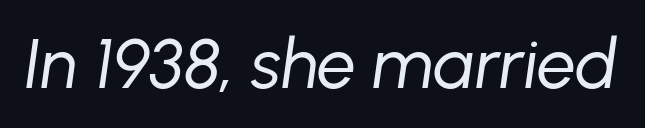
{"italic": "yes", "lean": "right", "slant_degrees": 8, "bold": "no", "weight": "regular", "width": "normal", "stroke_contrast": "low", "x_height": "medium", "monospaced": "no", "underline": "no", "letter_spacing": "normal", "letter_spacing_em": 0.0, "glyph_px": 69}
